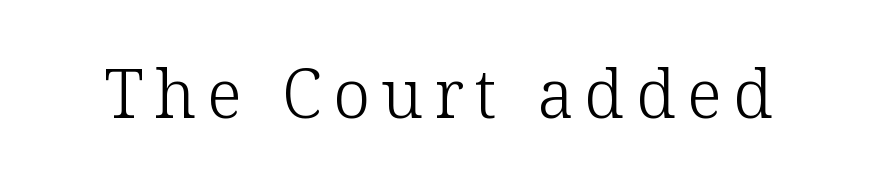
Q: Is the text bold? A: No.
Q: Is the text italic (slanted)? A: No, it is upright.
Q: Is the typeface a serif or a sans-serif typeface? A: Serif.
Q: Is the text underlined? A: No.
Q: Width (condensed, normal, or wide)? A: Normal.
Q: Stroke contrast? A: Low.
Q: x-height? A: Medium.
Q: Monospaced? A: No.
